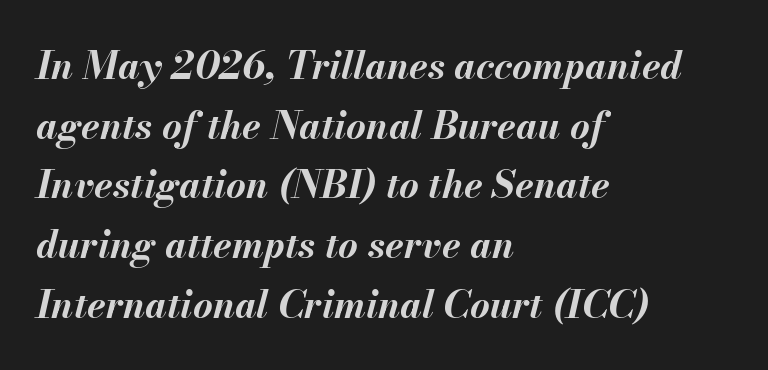
{"italic": "yes", "lean": "right", "slant_degrees": 13, "bold": "yes", "weight": "bold", "width": "normal", "stroke_contrast": "medium", "x_height": "small", "monospaced": "no", "underline": "no", "align": "left", "line_spacing": "normal", "line_spacing_ratio": 1.57, "letter_spacing": "normal", "letter_spacing_em": 0.0, "glyph_px": 38}
